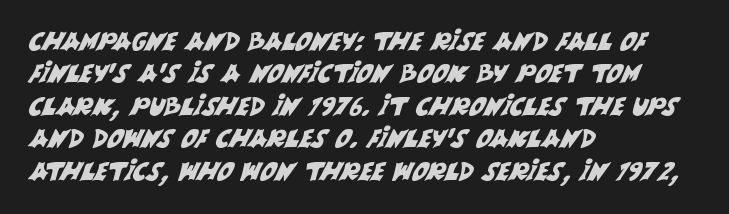
Q: Is the text underlined? A: No.
Q: How is the paragraph aligned? A: Left-aligned.
Q: Is the spacing between letters normal or unusually wide? A: Normal.
Q: Is the spacing between lines tight, normal or loose? A: Normal.
